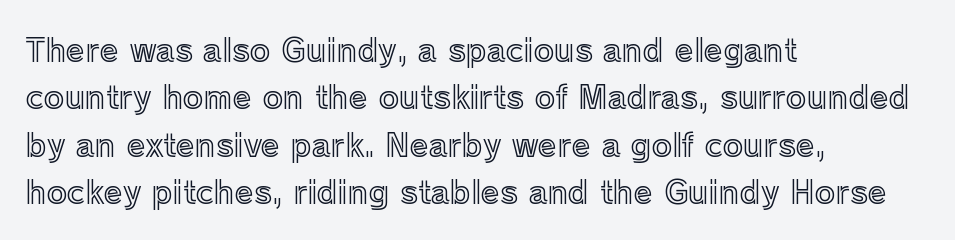
The image shows 31 px text type, upright; set left-aligned, normal line spacing (1.53x), normal letter spacing, not underlined; a medium x-height.
